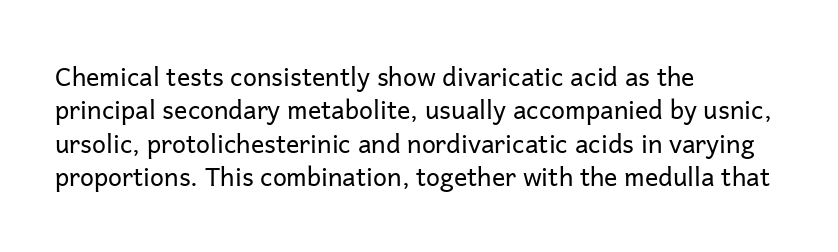
The image shows 25 px text type, upright; set left-aligned, normal line spacing (1.34x), normal letter spacing, not underlined.
